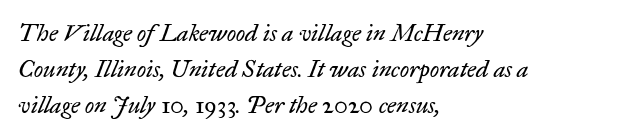
The image shows 24 px text type, italic (leaning right); set left-aligned, normal line spacing (1.5x), normal letter spacing, not underlined.
